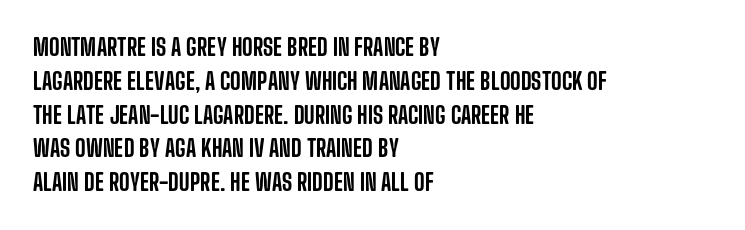
The image shows 23 px text type, upright; set left-aligned, normal line spacing (1.47x), normal letter spacing, not underlined.
